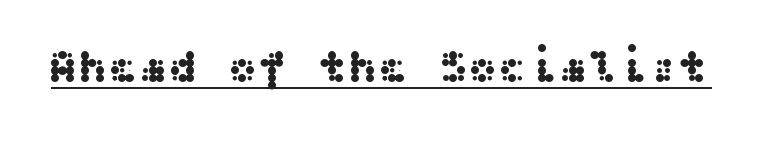
{"serif": "no", "italic": "no", "width": "wide", "stroke_contrast": "medium", "x_height": "medium", "underline": "yes", "letter_spacing": "normal", "letter_spacing_em": 0.0, "glyph_px": 45}
